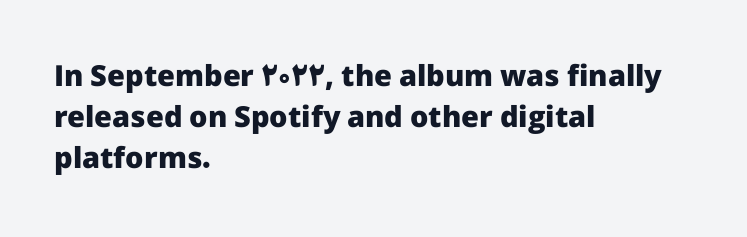
Q: Is the text bold? A: Yes.
Q: Is the text italic (slanted)? A: No, it is upright.
Q: Is the typeface a serif or a sans-serif typeface? A: Sans-serif.
Q: Is the text underlined? A: No.
Q: How is the paragraph aligned? A: Left-aligned.
Q: Is the spacing between letters normal or unusually wide? A: Normal.
Q: Is the spacing between lines tight, normal or loose? A: Normal.
Q: Width (condensed, normal, or wide)? A: Normal.
Q: Stroke contrast? A: Low.
Q: x-height? A: Medium.
Q: Monospaced? A: No.
